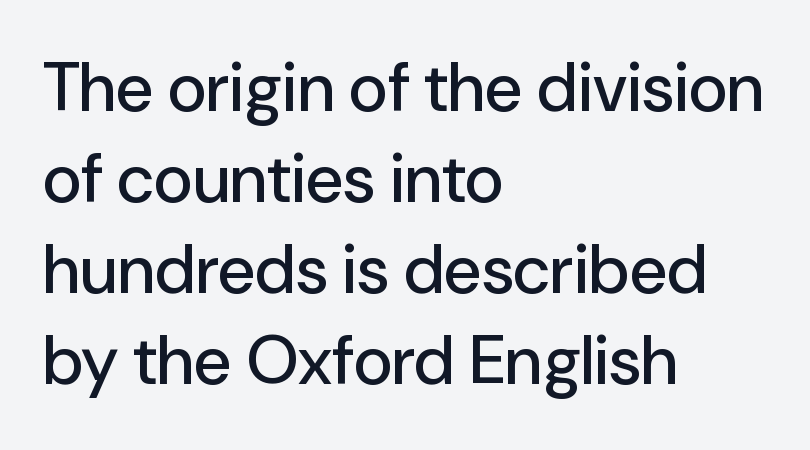
The image shows 68 px sans-serif type, upright; set left-aligned, normal line spacing (1.34x), normal letter spacing, not underlined; low stroke contrast and a medium x-height.
